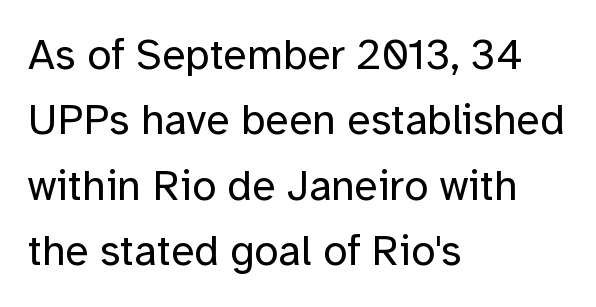
The letters sit at their default tracking, neither squeezed nor spread. A typesetter would label this face a sans. Compared with a centered layout, this one pins lines to the left instead. Is this a fixed-width face? No — the glyphs have proportional, varying widths.
